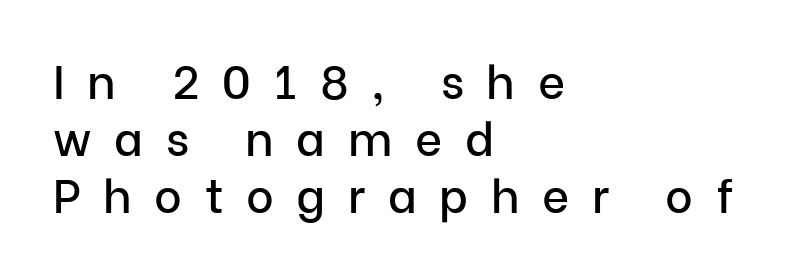
Q: Is the text italic (slanted)? A: No, it is upright.
Q: Is the typeface a serif or a sans-serif typeface? A: Sans-serif.
Q: Is the text underlined? A: No.
Q: How is the paragraph aligned? A: Left-aligned.
Q: Is the spacing between letters normal or unusually wide? A: Unusually wide.
Q: Width (condensed, normal, or wide)? A: Normal.
Q: Stroke contrast? A: Low.
Q: x-height? A: Medium.
Q: Monospaced? A: No.
